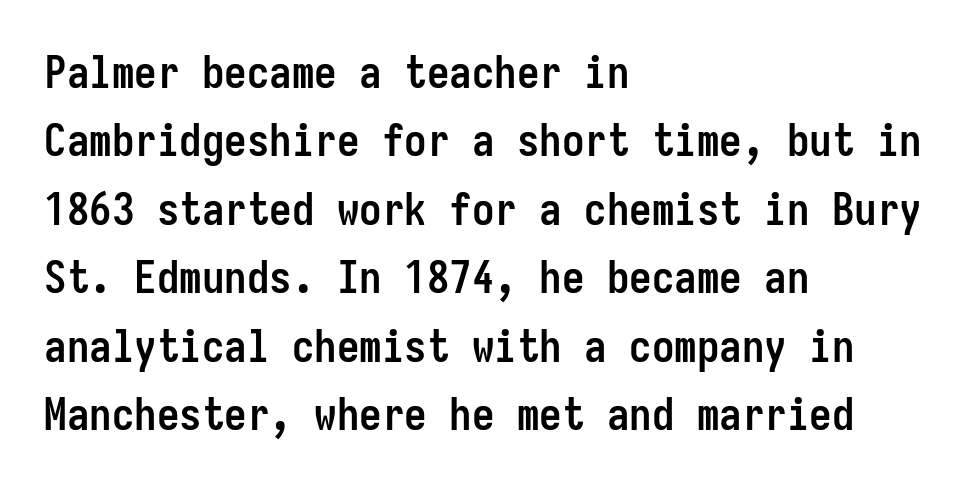
{"serif": "no", "italic": "no", "bold": "yes", "weight": "semibold", "width": "condensed", "stroke_contrast": "low", "x_height": "medium", "monospaced": "yes", "underline": "no", "align": "left", "line_spacing": "normal", "line_spacing_ratio": 1.52, "letter_spacing": "normal", "letter_spacing_em": 0.0, "glyph_px": 45}
